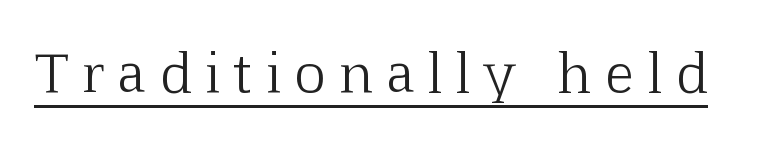
{"serif": "yes", "italic": "no", "bold": "no", "weight": "light", "width": "normal", "stroke_contrast": "low", "x_height": "medium", "monospaced": "no", "underline": "yes", "letter_spacing": "wide", "letter_spacing_em": 0.28, "glyph_px": 53}
